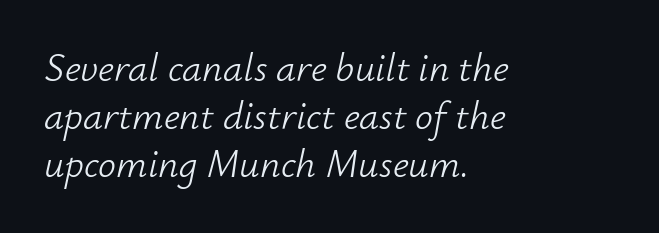
Lines of text with bare space underneath. Varying glyph widths throughout — classic text-font behaviour. Students, note that the glyphs here touch the page at normal intervals. Leftover space on each line is placed entirely after the last word.
